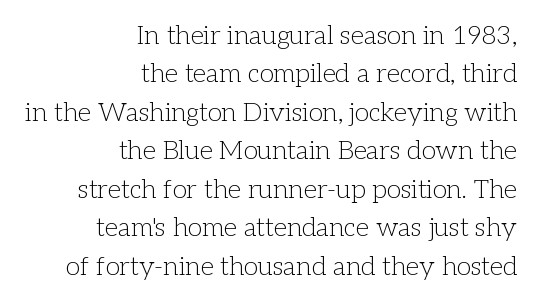
The image shows 26 px text type, upright; set right-aligned, normal line spacing (1.48x), normal letter spacing, not underlined.
